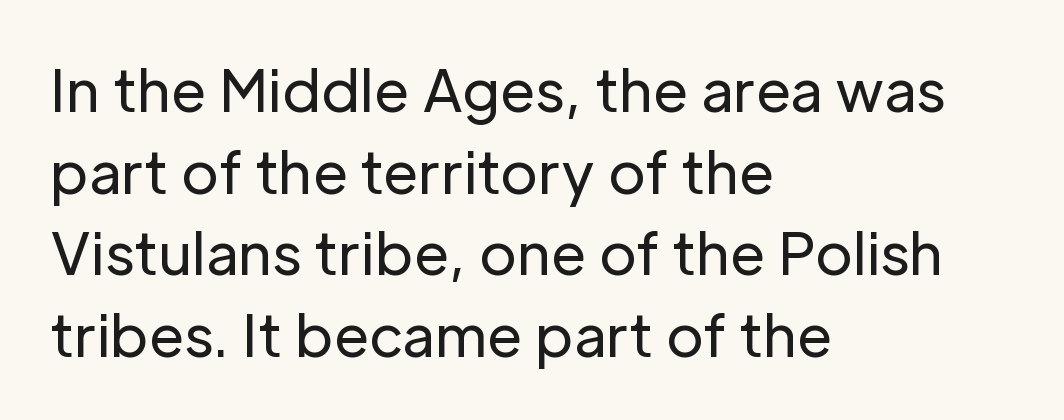
The specimen omits any rule beneath the text block's lines. Caption: multi-line text, flush left, ragged right. The face used here is rendered with its standard letterfit. Think of a printed novel: that variable character pitch is what you see here. Heaviness? Minimal to ordinary, like unemphasized prose. The axis of the letterforms is exactly vertical.
